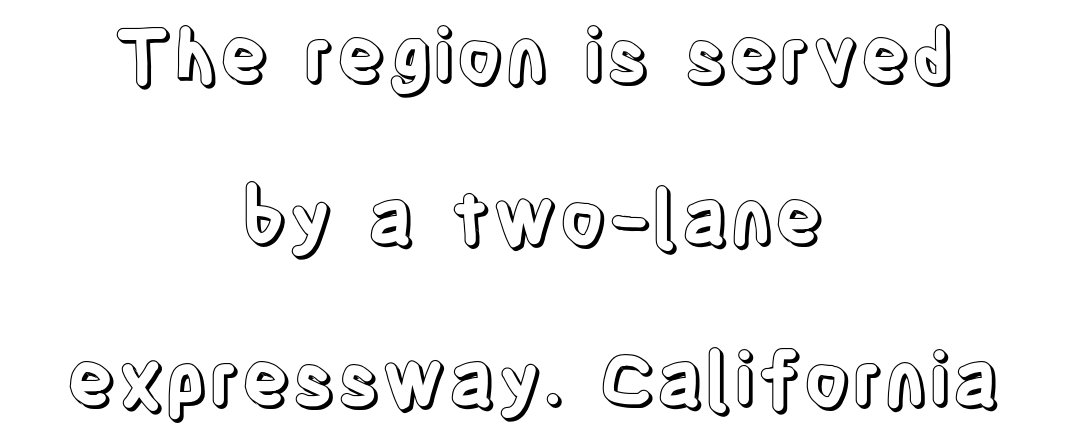
{"italic": "no", "width": "condensed", "x_height": "large", "monospaced": "no", "underline": "no", "align": "center", "line_spacing": "loose", "line_spacing_ratio": 2.19, "letter_spacing": "normal", "letter_spacing_em": 0.0, "glyph_px": 74}
